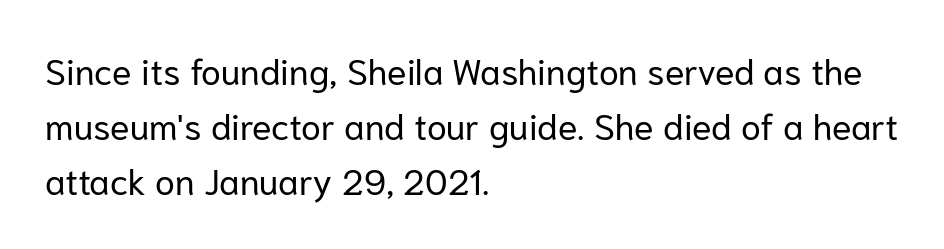
The rows are spaced the way most documents space them. Is the stroke heavy? The answer is a plain regular-or-lighter. Looks like regular typesetting: each glyph gets only the width it needs. The rag falls on the right side of this text block. The passage shown is not underscored anywhere.
